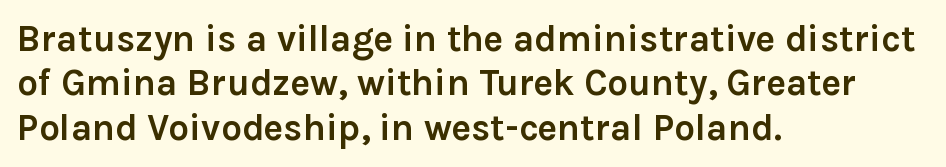
Q: Is the text bold? A: Yes.
Q: Is the text italic (slanted)? A: No, it is upright.
Q: Is the typeface a serif or a sans-serif typeface? A: Sans-serif.
Q: Is the text underlined? A: No.
Q: How is the paragraph aligned? A: Left-aligned.
Q: Is the spacing between letters normal or unusually wide? A: Normal.
Q: Width (condensed, normal, or wide)? A: Normal.
Q: x-height? A: Medium.
Q: Monospaced? A: No.
